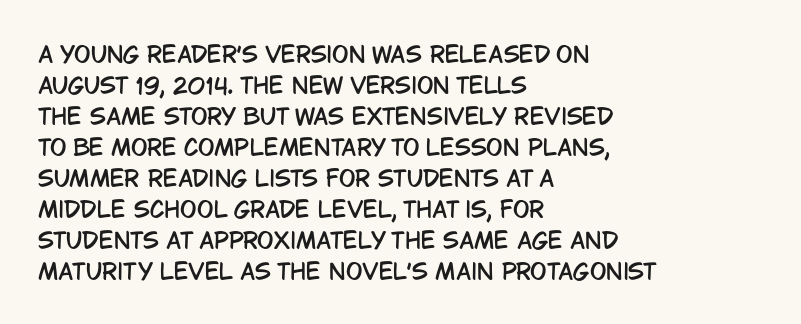
Q: Is the text italic (slanted)? A: No, it is upright.
Q: Is the text underlined? A: No.
Q: How is the paragraph aligned? A: Left-aligned.
Q: Is the spacing between letters normal or unusually wide? A: Normal.
Q: Is the spacing between lines tight, normal or loose? A: Normal.
